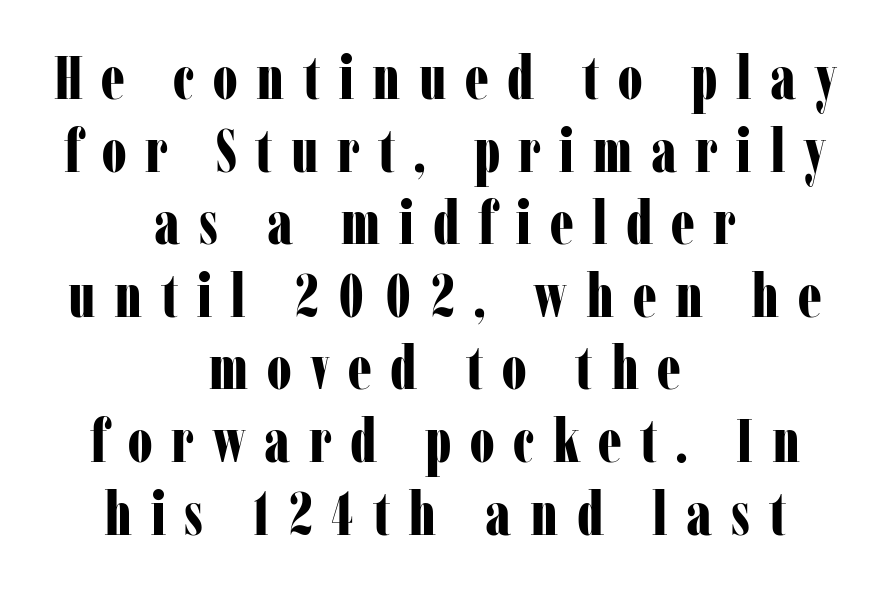
The image shows 60 px bold, condensed serif type, upright; set centered, line spacing 1.21x, unusually wide letter spacing (+0.31 em), not underlined; low stroke contrast and a medium x-height.
